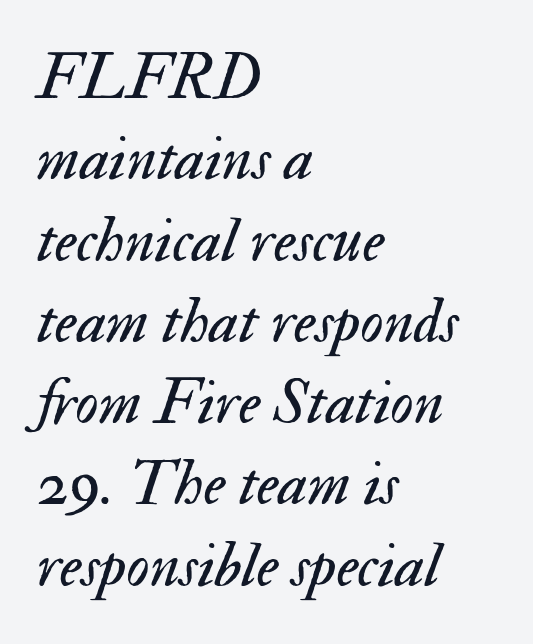
{"italic": "yes", "lean": "right", "slant_degrees": 17, "bold": "no", "weight": "regular", "width": "normal", "stroke_contrast": "medium", "x_height": "small", "monospaced": "no", "underline": "no", "align": "left", "line_spacing": "normal", "line_spacing_ratio": 1.27, "letter_spacing": "normal", "letter_spacing_em": 0.0, "glyph_px": 64}
